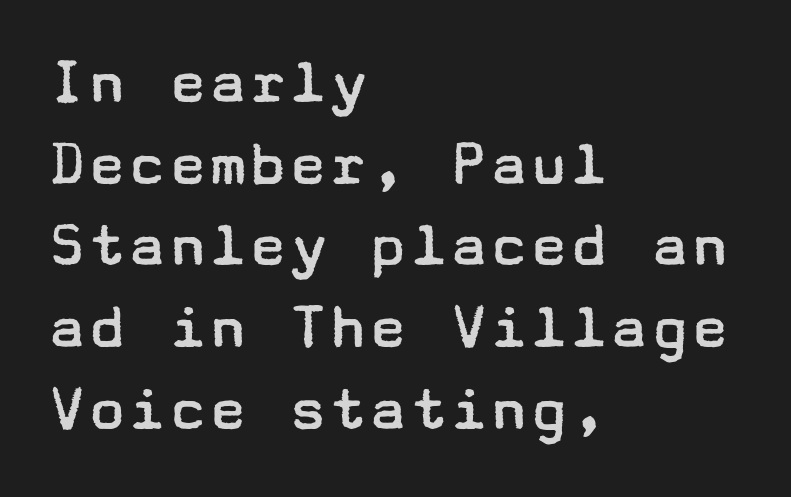
Do the letters lean? They stand straight. Each row of text sits above clean, open space. A sans-serif font was chosen for this passage. The ragged edge is on the right, which tells us the setting is flush left. A quiet, ordinary-to-light weight characterises the typeface.
